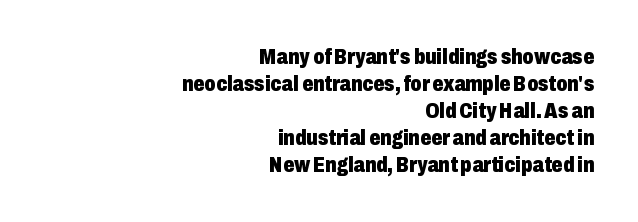
{"italic": "no", "bold": "yes", "underline": "no", "align": "right", "line_spacing_ratio": 1.23, "letter_spacing": "normal", "letter_spacing_em": 0.0, "glyph_px": 22}
